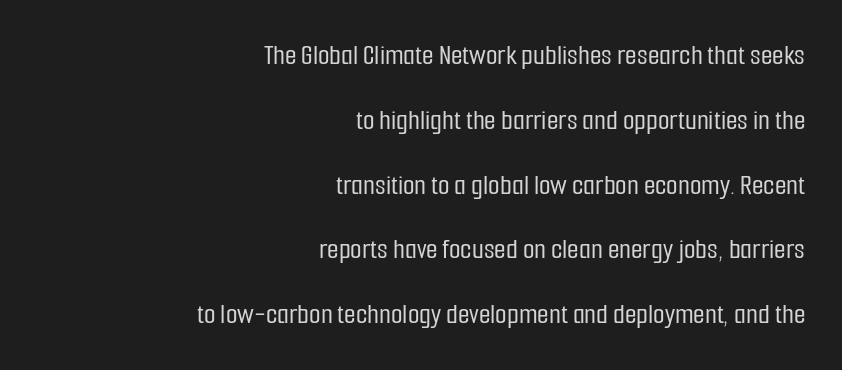
The image shows 30 px condensed sans-serif type, upright; set right-aligned, loose line spacing (2.16x), normal letter spacing, not underlined; low stroke contrast and a medium x-height.
